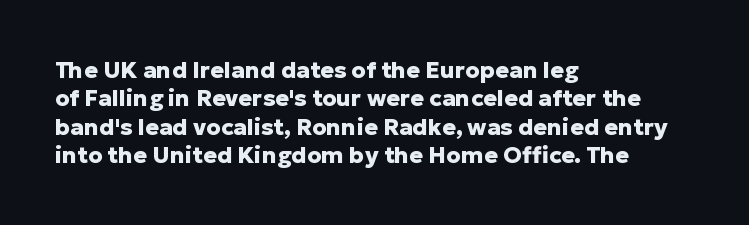
Plain, unruled lines of type. Heft: maximum for text — a bold. The tracking reads as untouched default to a designer's eye. Nope, not italic — everything's standing straight.
